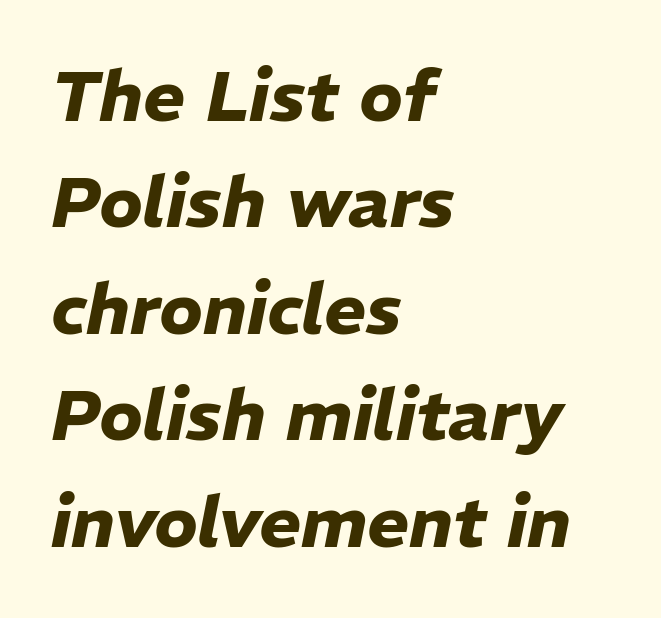
Has an underline been added? It has not. A typesetter would mark this as italic. Every row of glyphs begins at an identical x-position on the left. How would I describe the line gaps? Plain and ordinary. The rendering keeps characters at their native spacing. A full-strength bold gives these letters their thick strokes.
